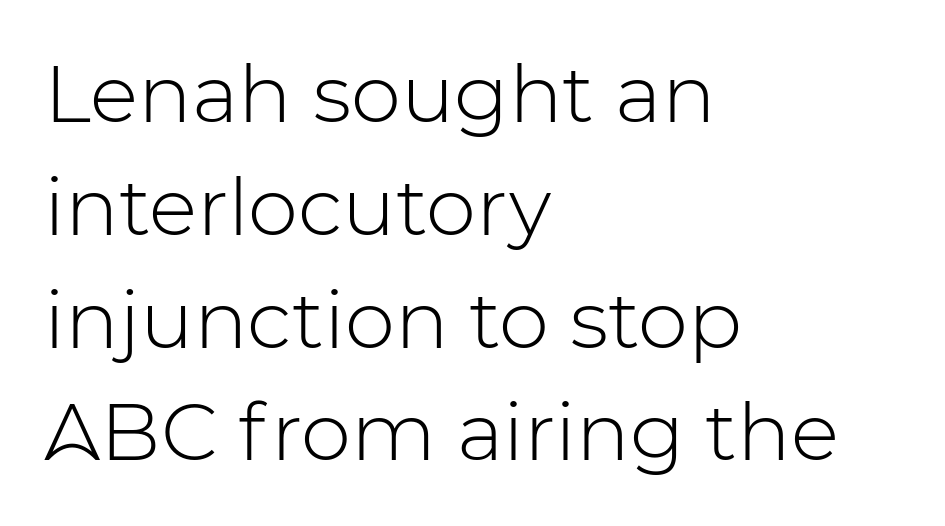
Letters rest on an invisible, unmarked baseline. A normal amount of white space separates one row of letters from the next. Caption: standard tracking, unaltered. Heaviness? Minimal to ordinary, like unemphasized prose. The axis of the letterforms is exactly vertical.
